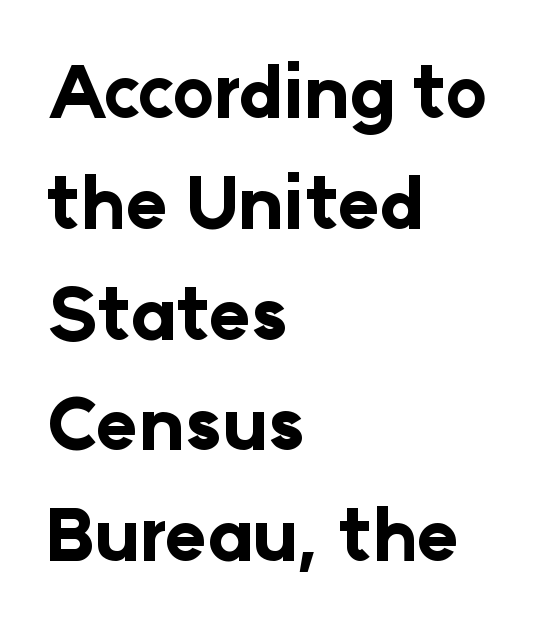
{"serif": "no", "italic": "no", "bold": "yes", "weight": "bold", "width": "normal", "stroke_contrast": "low", "x_height": "medium", "monospaced": "no", "underline": "no", "align": "left", "line_spacing": "normal", "line_spacing_ratio": 1.56, "letter_spacing": "normal", "letter_spacing_em": 0.0, "glyph_px": 71}
